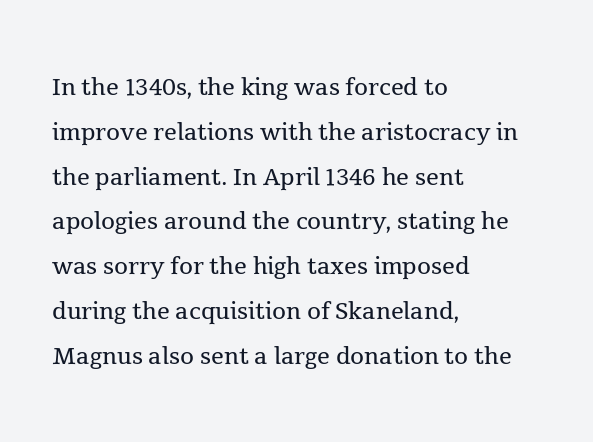
{"serif": "yes", "italic": "no", "bold": "no", "weight": "regular", "width": "normal", "x_height": "medium", "monospaced": "no", "underline": "no", "align": "left", "line_spacing": "normal", "line_spacing_ratio": 1.4, "letter_spacing": "normal", "letter_spacing_em": 0.0, "glyph_px": 32}
